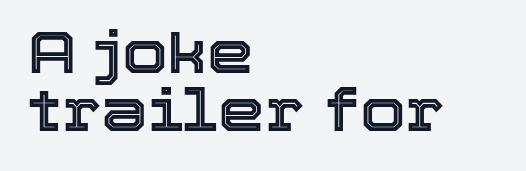
{"italic": "no", "width": "normal", "x_height": "medium", "monospaced": "no", "underline": "no", "align": "left", "line_spacing": "tight", "line_spacing_ratio": 0.98, "letter_spacing": "normal", "letter_spacing_em": 0.0, "glyph_px": 59}
